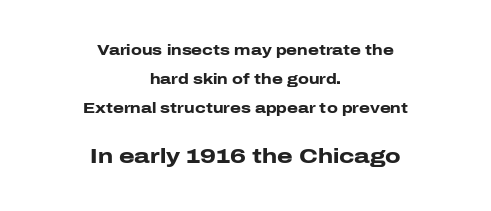
The lines in this sample share a center point and differ in where they start and stop. The axis of the letterforms is exactly vertical. One glance says open: line gaps are wider than usual. The foot of each line stays bare and open. The more generous point size was reserved for the lower chunk.
